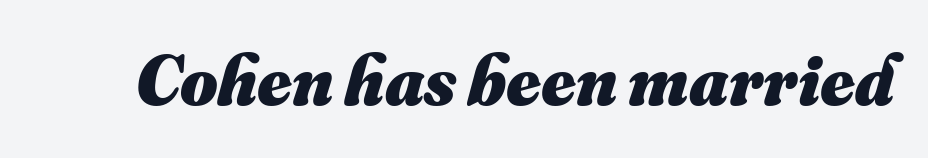
Q: Is the text bold? A: Yes.
Q: Is the text underlined? A: No.
Q: Is the spacing between letters normal or unusually wide? A: Normal.
Q: Width (condensed, normal, or wide)? A: Normal.
Q: Stroke contrast? A: Medium.
Q: x-height? A: Small.
Q: Monospaced? A: No.
